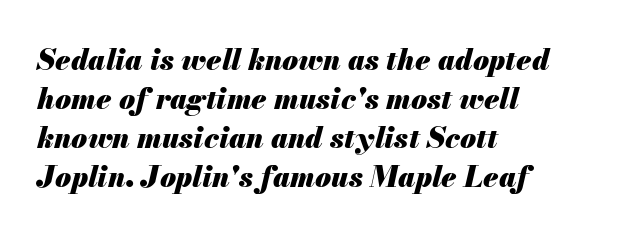
Q: Is the text bold? A: Yes.
Q: Is the text italic (slanted)? A: Yes, it leans right by about 13 degrees.
Q: Is the text underlined? A: No.
Q: How is the paragraph aligned? A: Left-aligned.
Q: Is the spacing between letters normal or unusually wide? A: Normal.
Q: Is the spacing between lines tight, normal or loose? A: Normal.
Q: Width (condensed, normal, or wide)? A: Normal.
Q: Stroke contrast? A: Medium.
Q: x-height? A: Small.
Q: Monospaced? A: No.
